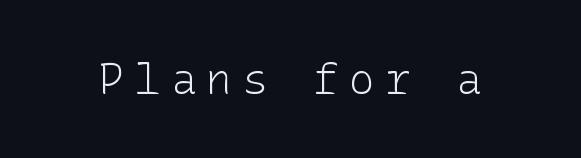
Counters stay open thanks to moderate or lighter strokes. Ascenders rise straight up at ninety degrees. The designer went with a sans here, leaving each stem footless. This rendering features lettering with no underline. The letters are spread apart with noticeably loose tracking.
